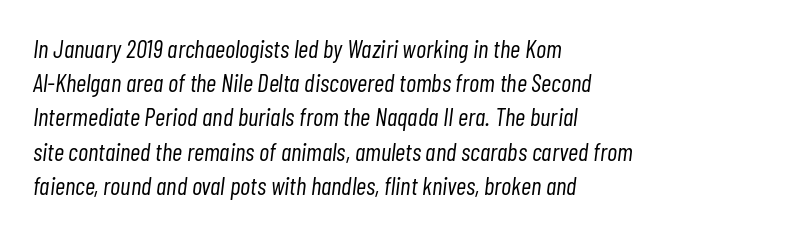
Regular leading. Type without underlining. Counters stay open thanks to moderate or lighter strokes. The rag falls on the right side of this text block. Notice how the stems are inclined rather than vertical — that's the hallmark of italics. A typesetter would call this zero additional tracking.
